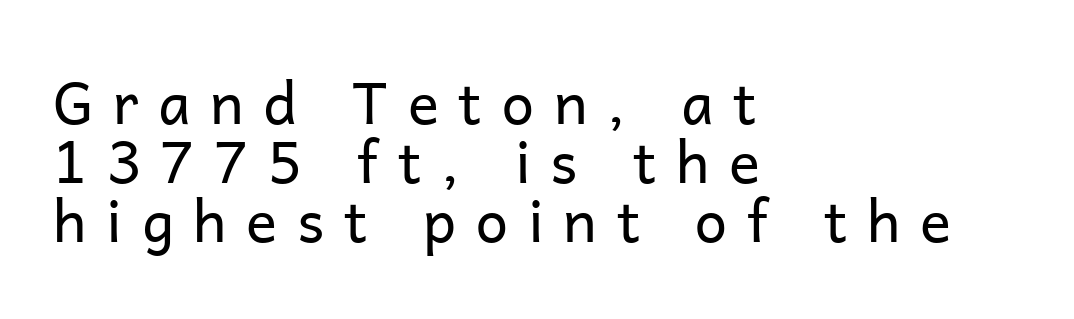
{"serif": "no", "italic": "no", "bold": "no", "weight": "regular", "width": "normal", "stroke_contrast": "low", "x_height": "medium", "monospaced": "no", "underline": "no", "align": "left", "line_spacing": "tight", "line_spacing_ratio": 1.02, "letter_spacing": "wide", "letter_spacing_em": 0.34, "glyph_px": 58}
